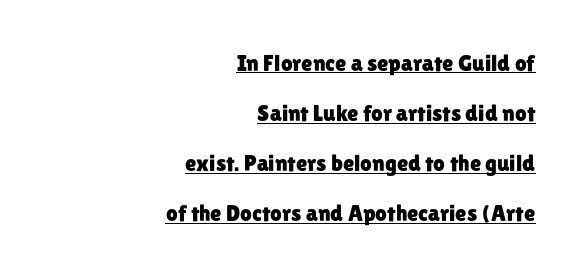
Q: Is the text italic (slanted)? A: No, it is upright.
Q: Is the text underlined? A: Yes.
Q: How is the paragraph aligned? A: Right-aligned.
Q: Is the spacing between letters normal or unusually wide? A: Normal.
Q: Is the spacing between lines tight, normal or loose? A: Loose.
